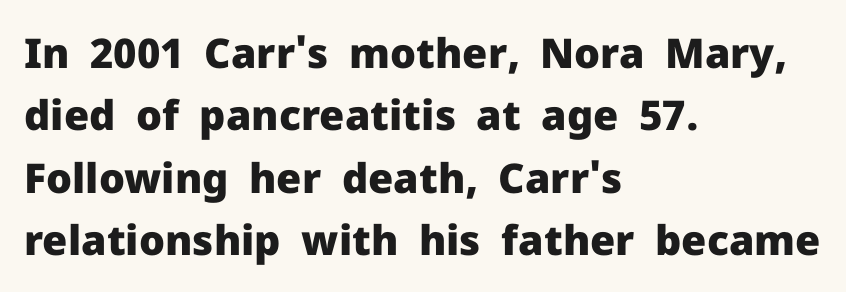
You can tell from the bare stems that sans-serif type was used. The lettering stays uniformly vertical, giving the passage a roman look. Heavy, bold letterforms. These lines are rendered in a variable-pitch font. Teacher's note: observe the even left margin — that is flush-left alignment. The tracking reads as untouched default to a designer's eye.
